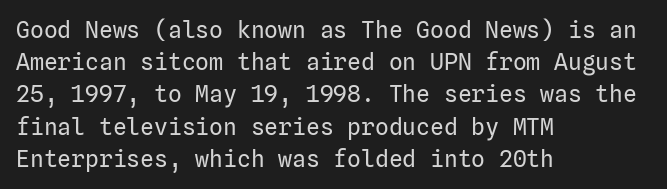
Q: Is the text bold? A: No.
Q: Is the text italic (slanted)? A: No, it is upright.
Q: Is the text underlined? A: No.
Q: How is the paragraph aligned? A: Left-aligned.
Q: Is the spacing between letters normal or unusually wide? A: Normal.
Q: Is the spacing between lines tight, normal or loose? A: Normal.
